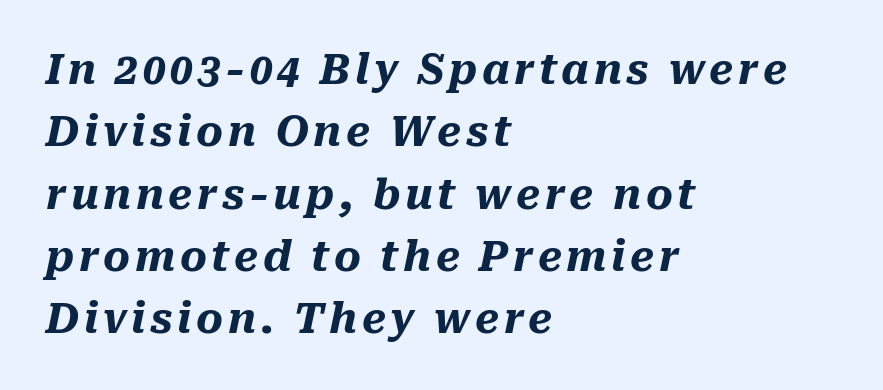
Q: Is the text bold? A: Yes.
Q: Is the text italic (slanted)? A: Yes, it leans right by about 10 degrees.
Q: Is the text underlined? A: No.
Q: How is the paragraph aligned? A: Left-aligned.
Q: Is the spacing between lines tight, normal or loose? A: Normal.
Q: Width (condensed, normal, or wide)? A: Normal.
Q: Stroke contrast? A: Medium.
Q: x-height? A: Medium.
Q: Monospaced? A: No.
